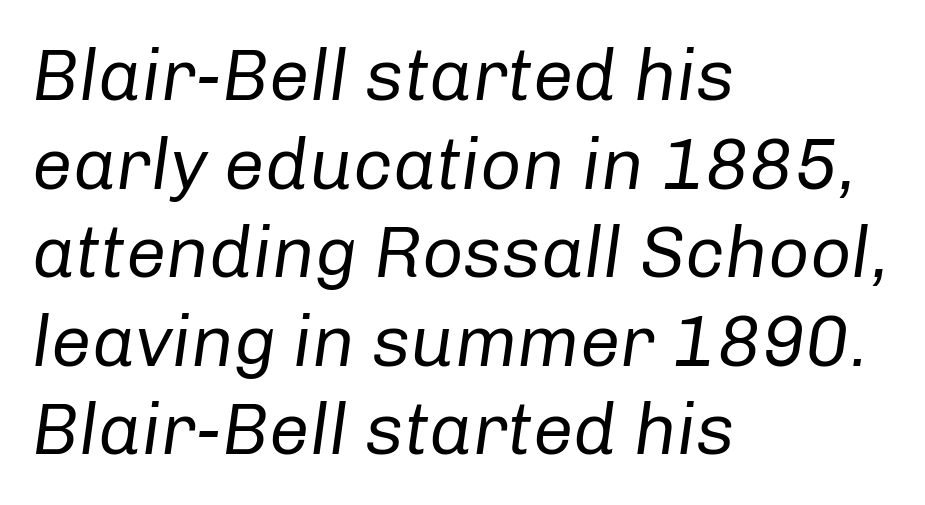
The image shows 72 px regular-weight type, italic (leaning right); set left-aligned, line spacing 1.23x, normal letter spacing, not underlined; low stroke contrast and a medium x-height.
